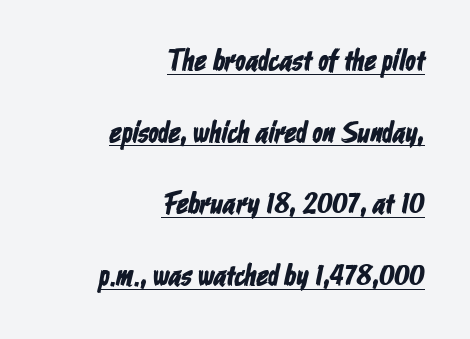
The image shows 30 px condensed sans-serif type; set right-aligned, loose line spacing (2.39x), normal letter spacing, underlined; low stroke contrast and a medium x-height.
